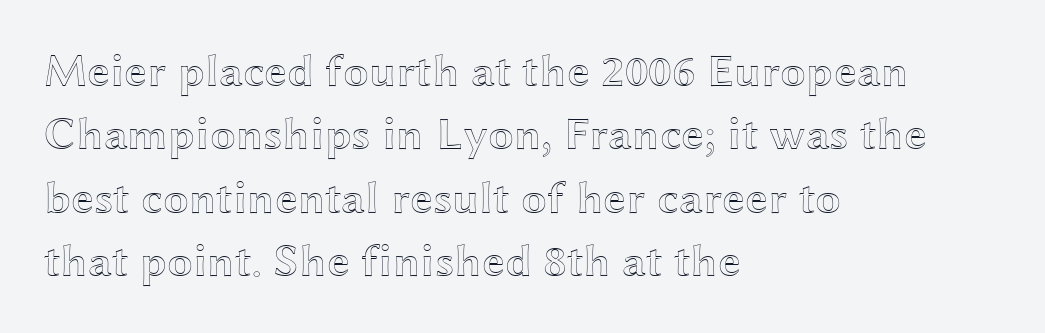
{"italic": "no", "width": "wide", "x_height": "medium", "monospaced": "no", "underline": "no", "align": "left", "line_spacing": "normal", "line_spacing_ratio": 1.38, "letter_spacing": "normal", "letter_spacing_em": 0.0, "glyph_px": 46}
